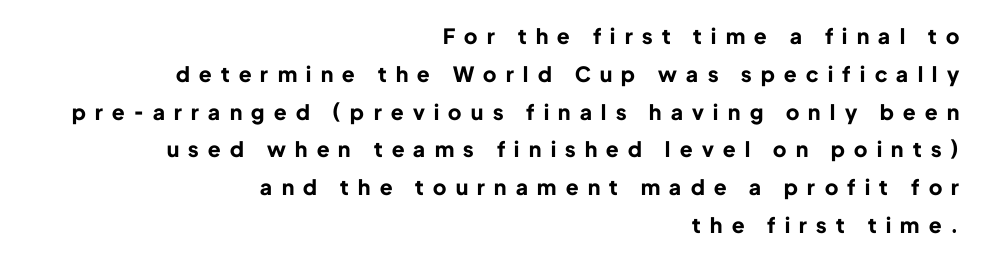
{"italic": "no", "bold": "yes", "underline": "no", "align": "right", "line_spacing_ratio": 1.8, "letter_spacing": "wide", "letter_spacing_em": 0.45, "glyph_px": 21}
